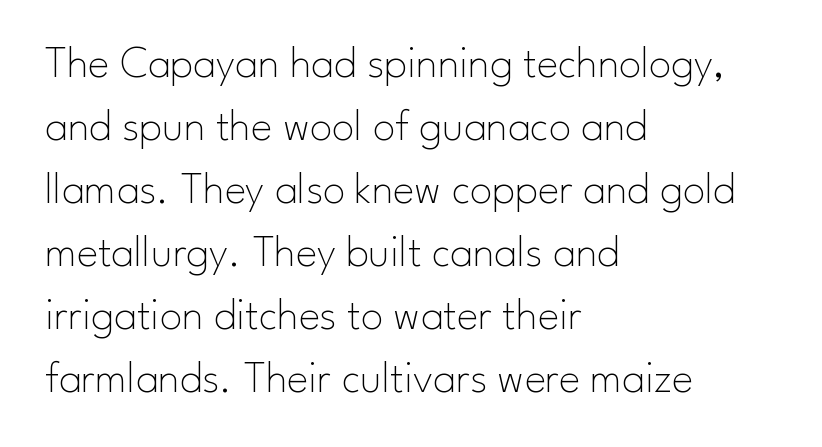
The image shows 45 px thin sans-serif type, upright; set left-aligned, normal line spacing (1.4x), normal letter spacing, not underlined; low stroke contrast and a small x-height.
